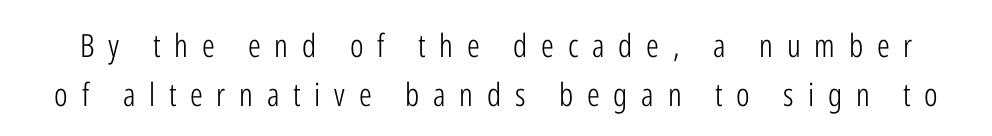
{"serif": "no", "italic": "no", "bold": "no", "weight": "light", "width": "condensed", "stroke_contrast": "low", "x_height": "medium", "monospaced": "no", "underline": "no", "line_spacing": "normal", "line_spacing_ratio": 1.54, "letter_spacing": "wide", "letter_spacing_em": 0.43, "glyph_px": 32}
